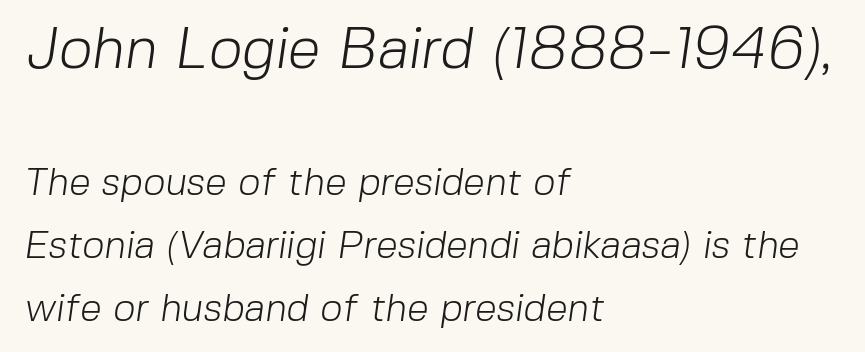
Q: Is the text bold? A: No.
Q: Is the typeface a serif or a sans-serif typeface? A: Sans-serif.
Q: Is the text underlined? A: No.
Q: How is the paragraph aligned? A: Left-aligned.
Q: Is the spacing between letters normal or unusually wide? A: Normal.
Q: Is the spacing between lines tight, normal or loose? A: Normal.
Q: Which block of text is set in a larger size, the first (top) or the second (bottom)? A: The first (top) one.
Q: Width (condensed, normal, or wide)? A: Normal.
Q: Stroke contrast? A: Low.
Q: x-height? A: Medium.
Q: Monospaced? A: No.
